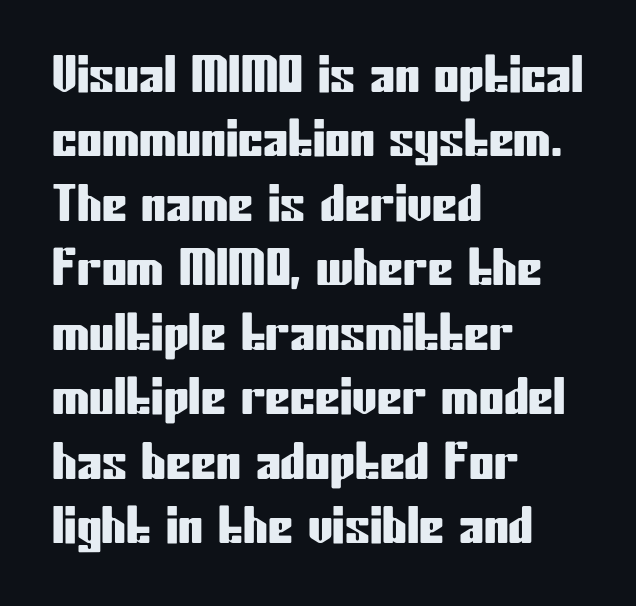
Q: Is the text italic (slanted)? A: No, it is upright.
Q: Is the typeface a serif or a sans-serif typeface? A: Sans-serif.
Q: Is the text underlined? A: No.
Q: How is the paragraph aligned? A: Left-aligned.
Q: Is the spacing between letters normal or unusually wide? A: Normal.
Q: Is the spacing between lines tight, normal or loose? A: Normal.
Q: Width (condensed, normal, or wide)? A: Condensed.
Q: Stroke contrast? A: Low.
Q: x-height? A: Medium.
Q: Monospaced? A: No.
